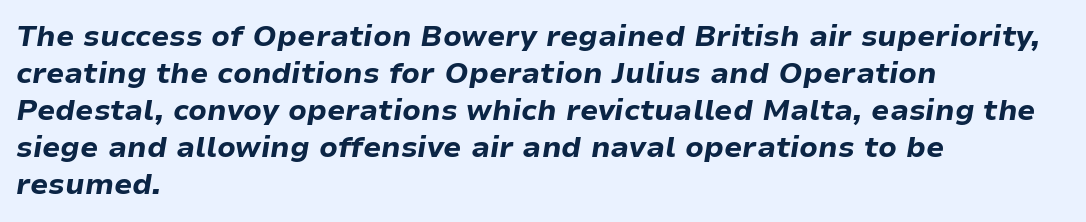
Words float on clear page, feet unadorned. The passage shown has conventional tracking throughout. Each letter keeps its own natural width here, so spacing adapts to shape. In terms of posture, this sample is oblique. The characters look thick and weighty, a clear bold.
